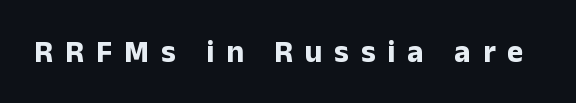
The image shows 31 px bold sans-serif type, upright; set unusually wide letter spacing (+0.39 em), not underlined; low stroke contrast and a medium x-height.
